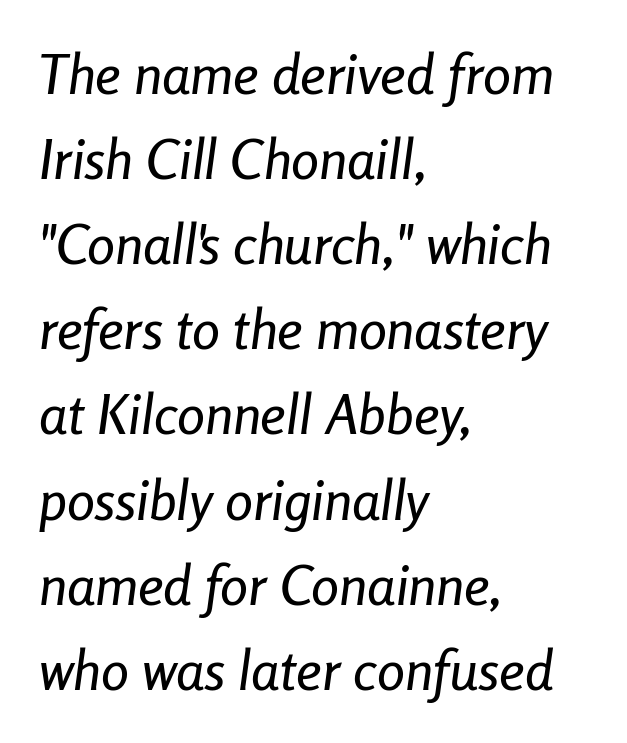
Honestly, the row spacing looks completely unremarkable. The passage shown is typed in a proportional face where columns would drift. The glyphs look as if they've been sheared to an angle. Rule under the text: the space is simply empty. Standard letterfit; no display-style spreading of the glyphs.
